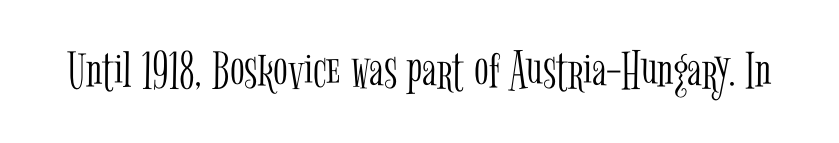
The image shows 54 px light, condensed serif type, upright; set normal letter spacing, not underlined; low stroke contrast and a medium x-height.
